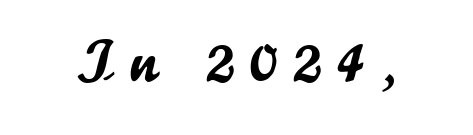
The face used here is rendered with a markedly widened letterfit. Note: no serifs on the glyphs. Note the varied advance widths — an 'i' is clearly narrower than an 'm'.
